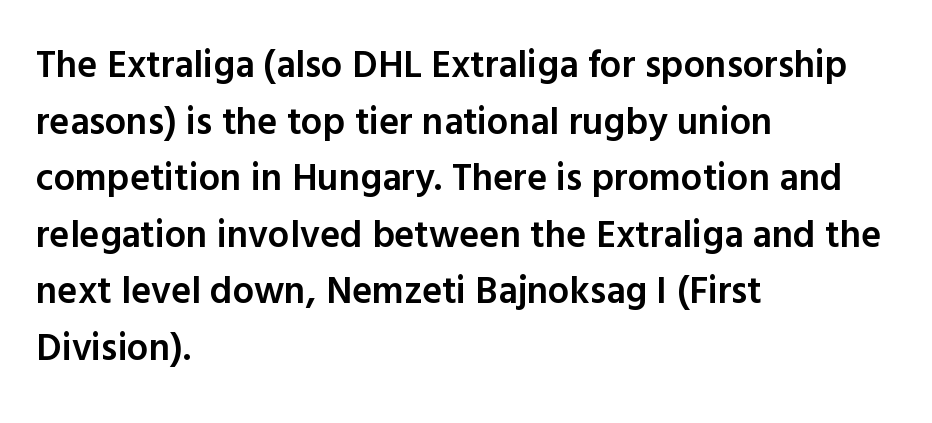
{"serif": "no", "italic": "no", "bold": "semi", "weight": "semibold", "width": "normal", "x_height": "medium", "monospaced": "no", "underline": "no", "align": "left", "line_spacing": "normal", "line_spacing_ratio": 1.49, "letter_spacing": "normal", "letter_spacing_em": 0.0, "glyph_px": 38}
